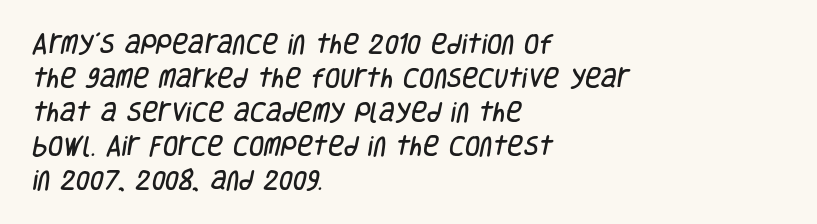
Q: Is the text underlined? A: No.
Q: How is the paragraph aligned? A: Left-aligned.
Q: Is the spacing between letters normal or unusually wide? A: Normal.
Q: Is the spacing between lines tight, normal or loose? A: Normal.
